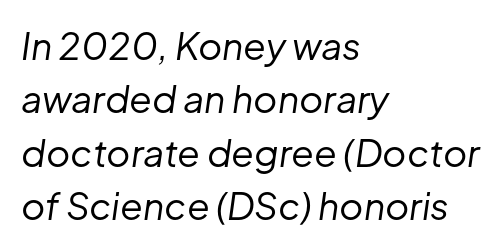
What's the leading like? Ordinary, nothing unusual. Heaviness? Minimal to ordinary, like unemphasized prose. Character widths vary here, with narrow letters taking less room than wide ones. Visually the block forms a straight wall on the left and a jagged coastline on the right.
